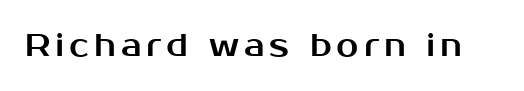
Type style note: lacks serifs. Lines of text with bare space underneath. The passage shown is typed in a proportional face where columns would drift. The lettering stays uniformly vertical, giving the passage a roman look.
